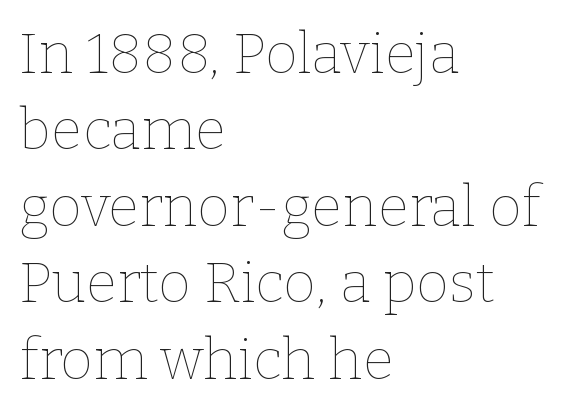
{"italic": "no", "bold": "no", "weight": "thin", "width": "normal", "stroke_contrast": "low", "x_height": "medium", "monospaced": "no", "underline": "no", "align": "left", "line_spacing": "normal", "line_spacing_ratio": 1.34, "letter_spacing": "normal", "letter_spacing_em": 0.0, "glyph_px": 57}
